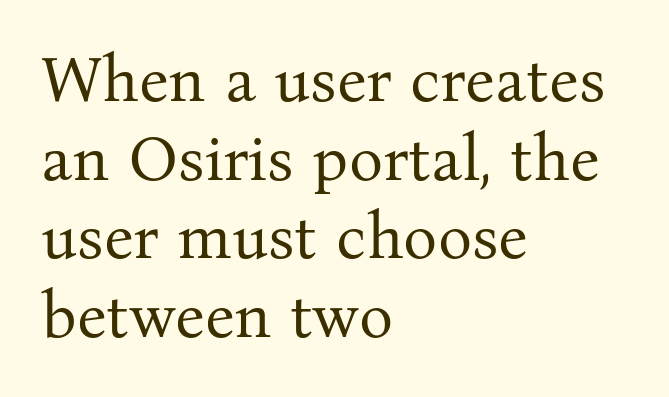
The letters stand upright; this is a roman face. Each letter keeps its own natural width here, so spacing adapts to shape. The letters look calm and open, with moderate or lighter stems. Spacing between characters is what you'd get straight out of the box. Each line starts at the same left margin while the right side varies.
